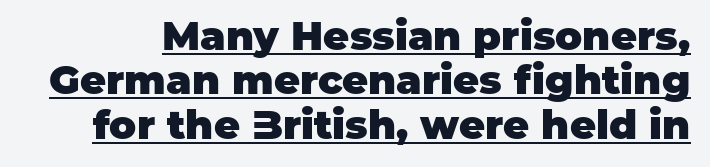
A dark, heavy texture on the line: the type is bold. Examine the stroke ends and you'll find no serifs. Each letter keeps its own natural width here, so spacing adapts to shape. The font's upright variant was chosen for this text. Does a line run under the words? Yes, clearly. Characters follow at the spacing the type designer built in.
